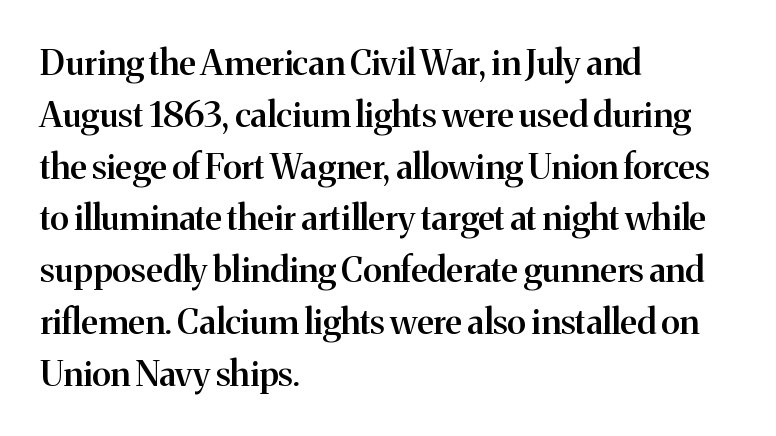
Students, this is semibold: more ink than regular, less than bold. Each word holds together tightly as a unit, with standard inter-letter gaps. What's the leading like? Ordinary, nothing unusual. Every stem runs plumb, perpendicular to the baseline.
